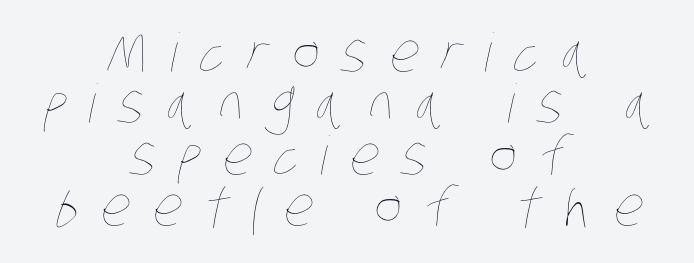
The image shows 53 px thin, condensed type; set centered, tight line spacing (0.97x), unusually wide letter spacing (+0.42 em), not underlined; low stroke contrast and a large x-height.
